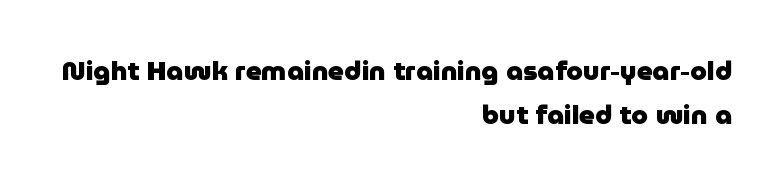
Q: Is the text bold? A: Yes.
Q: Is the text italic (slanted)? A: No, it is upright.
Q: Is the text underlined? A: No.
Q: How is the paragraph aligned? A: Right-aligned.
Q: Is the spacing between letters normal or unusually wide? A: Normal.
Q: Is the spacing between lines tight, normal or loose? A: Normal.
